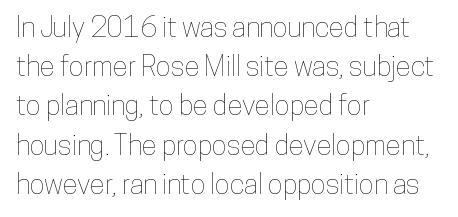
The horizontal fit of the characters is conventional and even. This sample is left-justified, so line endings fall wherever the words run out. Italic? Not at all — the glyphs are vertical. Clear beneath every line of the passage.
